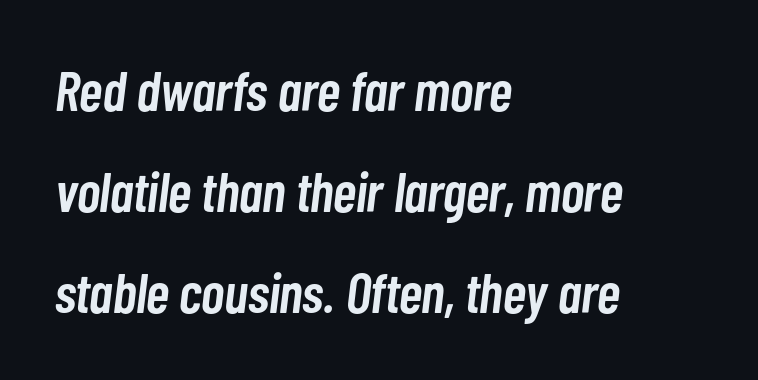
The image shows 56 px semibold, condensed type, italic (leaning right); set left-aligned, line spacing 1.8x, normal letter spacing, not underlined; low stroke contrast and a medium x-height.
